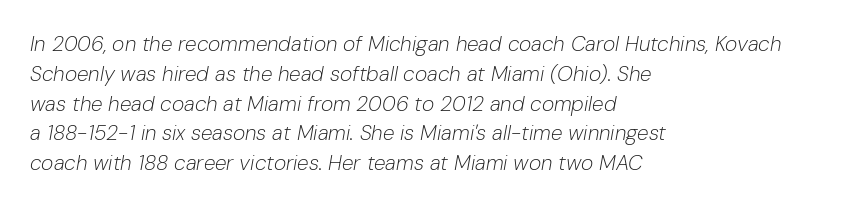
Q: Is the text bold? A: No.
Q: Is the text italic (slanted)? A: Yes, it leans right by about 10 degrees.
Q: Is the text underlined? A: No.
Q: How is the paragraph aligned? A: Left-aligned.
Q: Is the spacing between letters normal or unusually wide? A: Normal.
Q: Is the spacing between lines tight, normal or loose? A: Normal.
